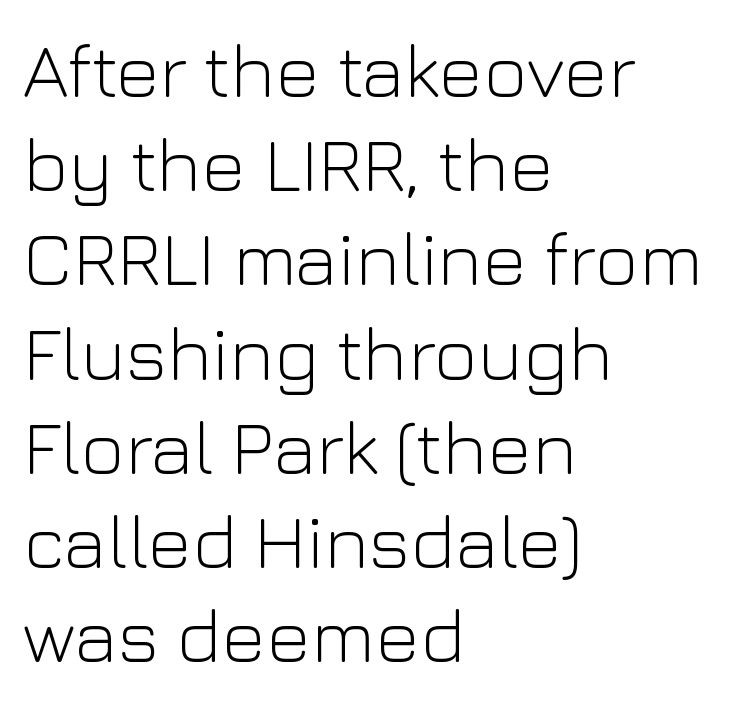
{"serif": "no", "italic": "no", "bold": "no", "weight": "light", "width": "normal", "stroke_contrast": "low", "x_height": "medium", "monospaced": "no", "underline": "no", "align": "left", "line_spacing_ratio": 1.24, "letter_spacing": "normal", "letter_spacing_em": 0.0, "glyph_px": 76}
